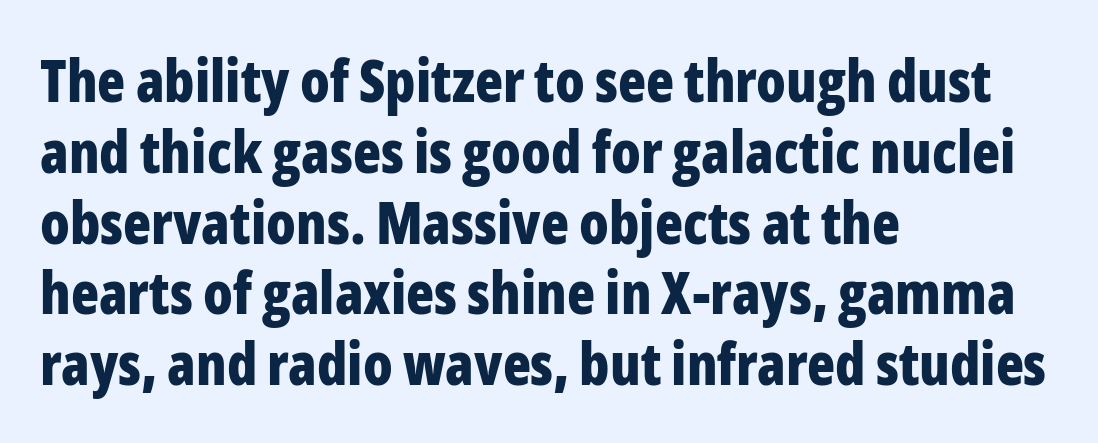
The image shows 58 px bold, condensed sans-serif type, upright; set left-aligned, line spacing 1.22x, normal letter spacing, not underlined; low stroke contrast and a medium x-height.
